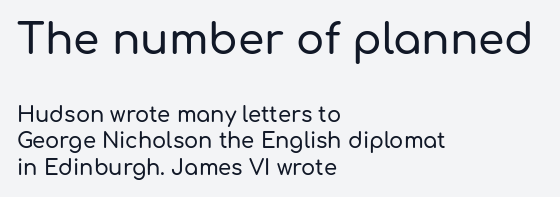
Q: Is the text italic (slanted)? A: No, it is upright.
Q: Is the typeface a serif or a sans-serif typeface? A: Sans-serif.
Q: Is the text underlined? A: No.
Q: How is the paragraph aligned? A: Left-aligned.
Q: Is the spacing between letters normal or unusually wide? A: Normal.
Q: Is the spacing between lines tight, normal or loose? A: Normal.
Q: Which block of text is set in a larger size, the first (top) or the second (bottom)? A: The first (top) one.
Q: Width (condensed, normal, or wide)? A: Normal.
Q: Stroke contrast? A: Low.
Q: x-height? A: Medium.
Q: Monospaced? A: No.
